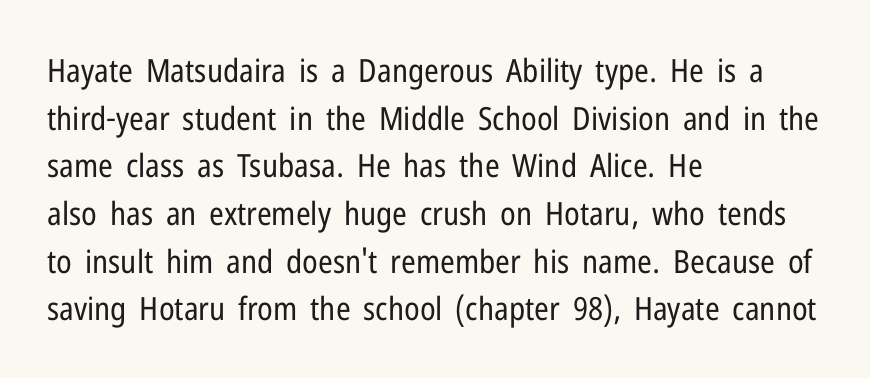
The image shows 32 px regular-weight, condensed sans-serif type, upright; set left-aligned, normal line spacing (1.49x), normal letter spacing, not underlined; low stroke contrast and a medium x-height.
